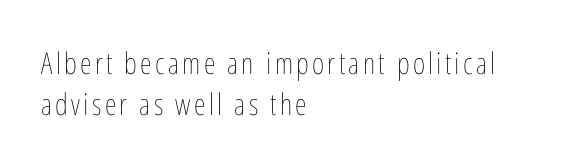
{"italic": "no", "bold": "no", "weight": "thin", "width": "condensed", "stroke_contrast": "low", "x_height": "medium", "monospaced": "no", "underline": "no", "align": "left", "line_spacing": "normal", "line_spacing_ratio": 1.36, "glyph_px": 30}
